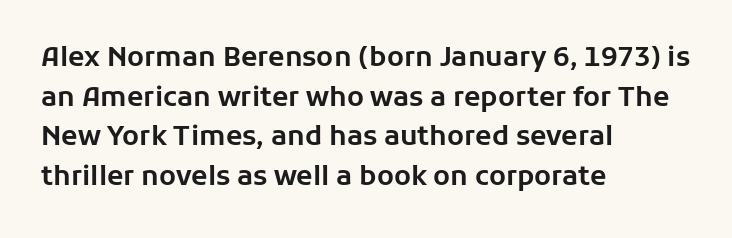
Q: Is the text italic (slanted)? A: No, it is upright.
Q: Is the text underlined? A: No.
Q: How is the paragraph aligned? A: Left-aligned.
Q: Is the spacing between letters normal or unusually wide? A: Normal.
Q: Is the spacing between lines tight, normal or loose? A: Normal.
